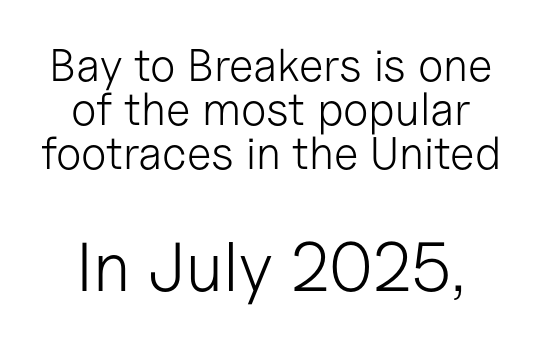
Q: Is the text bold? A: No.
Q: Is the text italic (slanted)? A: No, it is upright.
Q: Is the typeface a serif or a sans-serif typeface? A: Sans-serif.
Q: Is the text underlined? A: No.
Q: How is the paragraph aligned? A: Centered.
Q: Is the spacing between letters normal or unusually wide? A: Normal.
Q: Is the spacing between lines tight, normal or loose? A: Tight.
Q: Which block of text is set in a larger size, the first (top) or the second (bottom)? A: The second (bottom) one.
Q: Width (condensed, normal, or wide)? A: Normal.
Q: Stroke contrast? A: Low.
Q: x-height? A: Medium.
Q: Monospaced? A: No.
